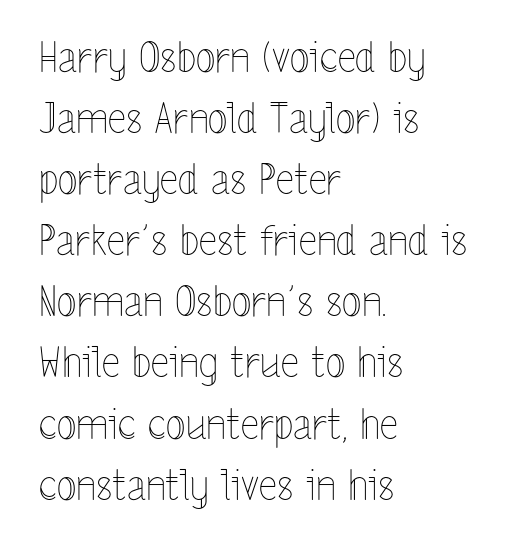
The image shows 41 px thin, condensed type, upright; set left-aligned, normal line spacing (1.49x), normal letter spacing, not underlined; a medium x-height.
